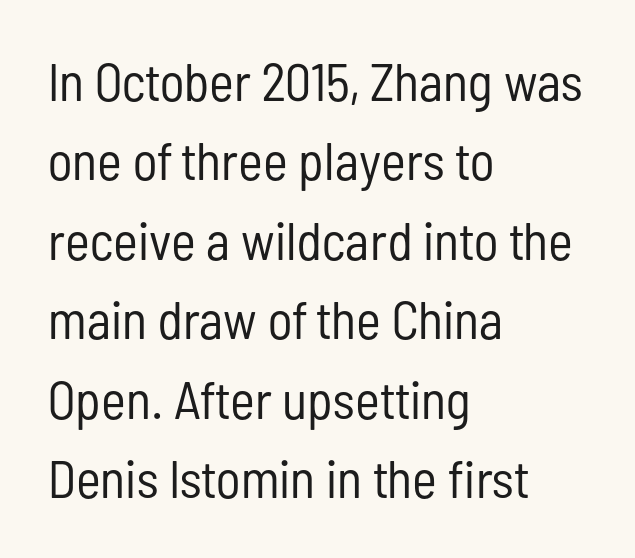
The image shows 53 px regular-weight, condensed sans-serif type, upright; set left-aligned, normal line spacing (1.5x), normal letter spacing, not underlined; low stroke contrast and a medium x-height.
